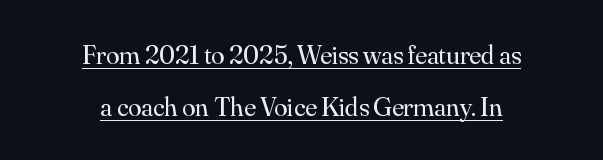
The image shows 27 px text type, upright; set centered, loose line spacing (1.92x), normal letter spacing, underlined.
